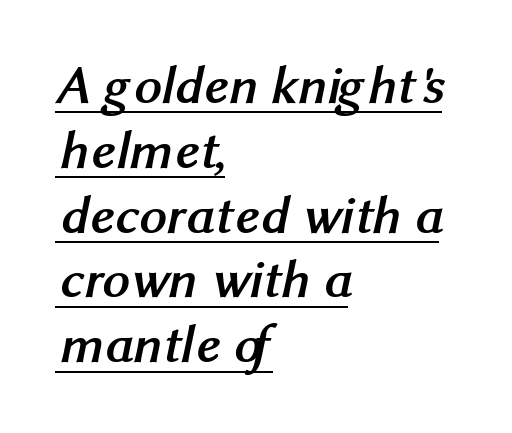
Q: Is the text bold? A: Yes.
Q: Is the typeface a serif or a sans-serif typeface? A: Sans-serif.
Q: Is the text underlined? A: Yes.
Q: How is the paragraph aligned? A: Left-aligned.
Q: Is the spacing between letters normal or unusually wide? A: Normal.
Q: Width (condensed, normal, or wide)? A: Normal.
Q: Stroke contrast? A: Medium.
Q: x-height? A: Medium.
Q: Monospaced? A: No.
